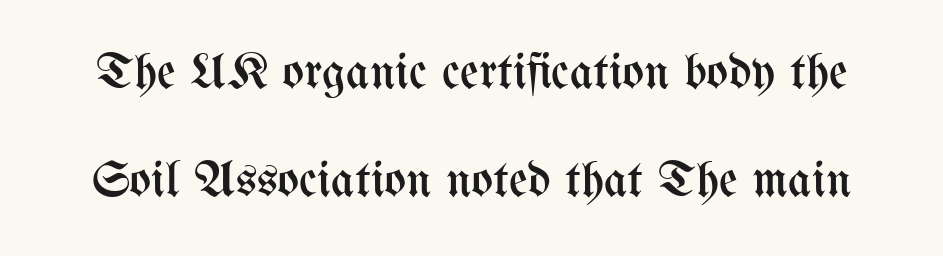
Here the designer chose a conventional face with non-uniform glyph widths. The baseline area is clear. A quiet, ordinary-to-light weight characterises the typeface. In terms of leading, this rendering errs on the spacious side. How are the letters spaced? Ordinarily, with no added tracking.
